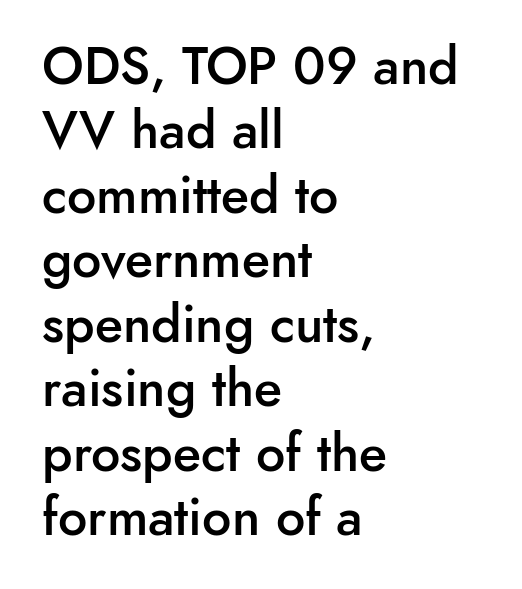
What kind of face is this? One without serifs — a sans. Compared with typical body copy, the letter spacing here is the same. Notice how the passage keeps a crisp vertical edge on the left only. Ascenders rise straight up at ninety degrees.
